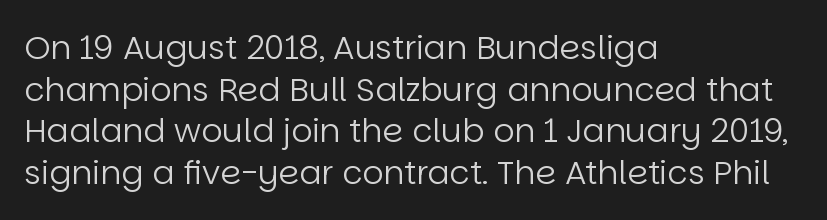
Alignment: flush left. The typeface has the unassuming heft of standard copy or less. Anything drawn beneath the words? Only blank space. Spacing verdict: proportional, widths tailored to each character.
